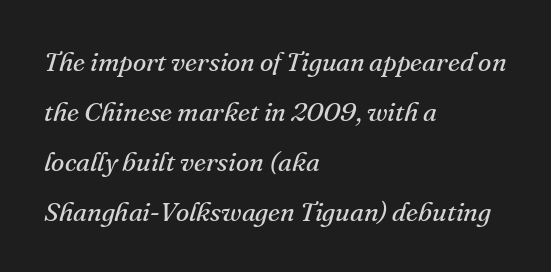
Words float on clear page, feet unadorned. The lines in this sample share a left origin and differ only in where they stop. Is the type heavy? It reads as light-to-regular instead. The lettering tilts uniformly, giving the passage an italic look.
